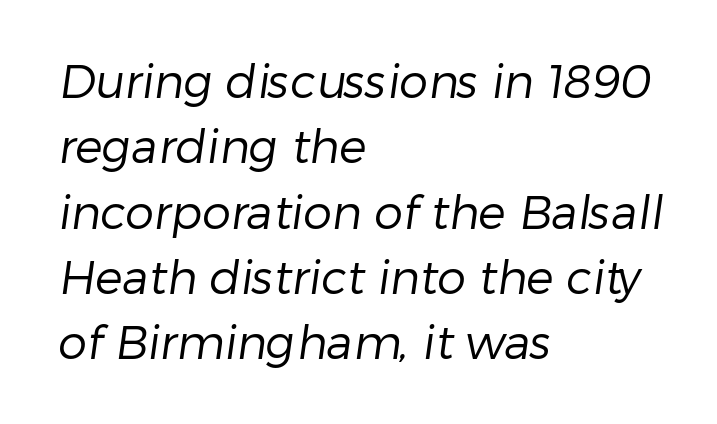
The image shows 46 px regular-weight sans-serif type; set left-aligned, normal line spacing (1.42x), normal letter spacing, not underlined; low stroke contrast and a medium x-height.
